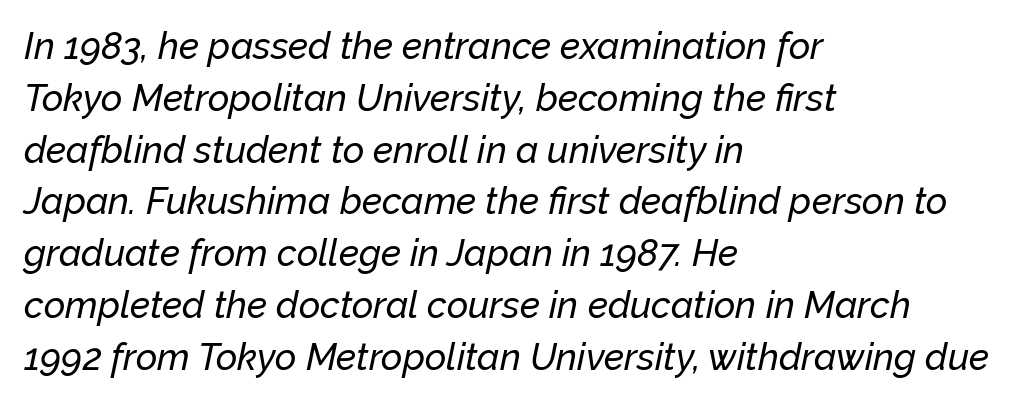
Is there much room between lines? A standard amount, neither cramped nor airy. Here the glyphs are tracked normally, forming tight word shapes. Visually the block forms a straight wall on the left and a jagged coastline on the right. Each letter keeps its own natural width here, so spacing adapts to shape.
